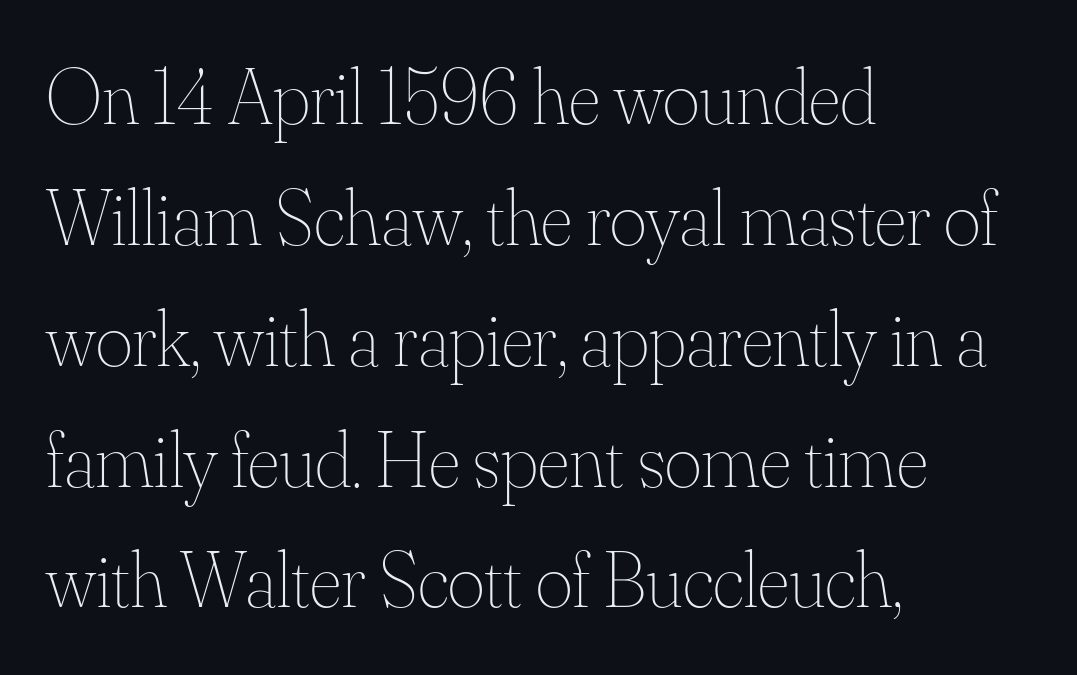
The image shows 79 px thin type, upright; set left-aligned, normal line spacing (1.53x), normal letter spacing, not underlined; medium stroke contrast and a small x-height.
